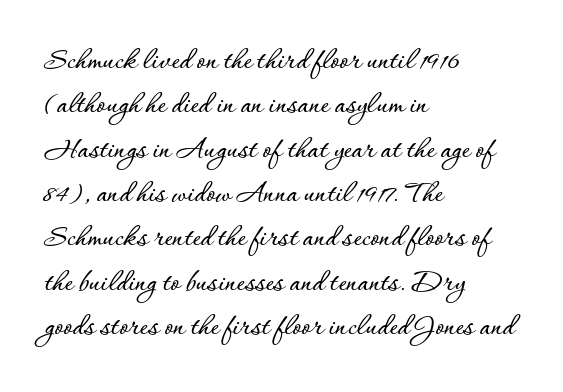
The image shows 31 px text type; set left-aligned, normal line spacing (1.43x), normal letter spacing, not underlined; low stroke contrast and a small x-height.
